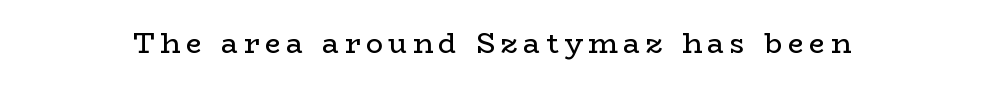
The image shows 28 px regular-weight, wide serif type, upright; set unusually wide letter spacing (+0.2 em), not underlined; low stroke contrast and a medium x-height.
